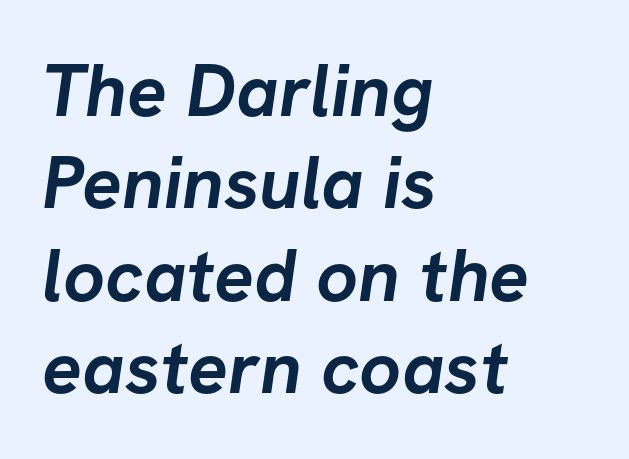
The image shows 74 px semibold sans-serif type; set left-aligned, normal line spacing (1.25x), normal letter spacing, not underlined; low stroke contrast and a medium x-height.
